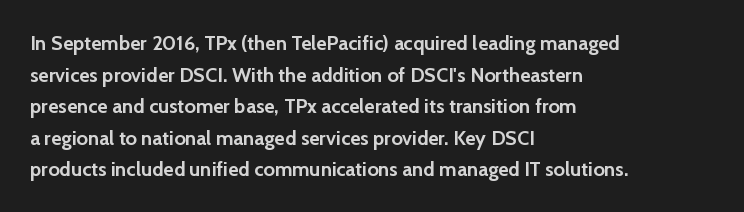
If you drew a line through each stem, it would be perfectly vertical. Nobody drew a line under any word here. A full-strength bold gives these letters their thick strokes. Honestly, the letter spacing is just normal — you wouldn't notice it. Left-aligned paragraph, ragged on the right.
